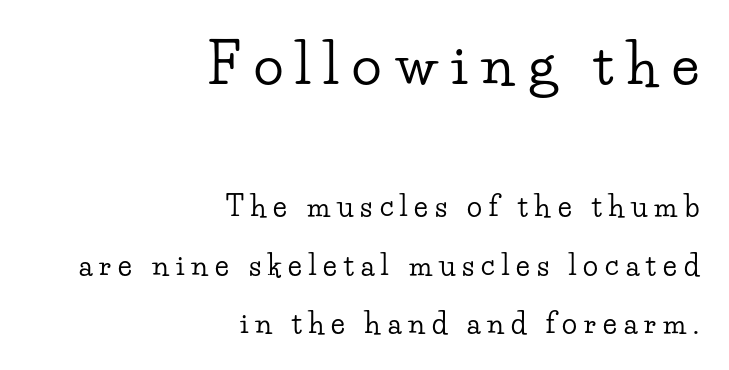
{"serif": "yes", "italic": "no", "width": "wide", "stroke_contrast": "low", "x_height": "small", "monospaced": "no", "underline": "no", "align": "right", "line_spacing": "loose", "line_spacing_ratio": 2.08, "letter_spacing": "wide", "letter_spacing_em": 0.25, "larger_block": "first", "size_ratio": 1.96, "glyph_px": 55}
